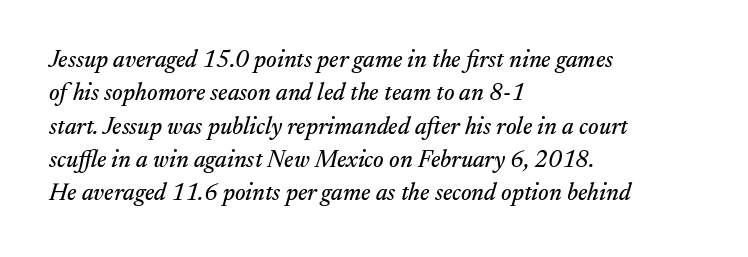
Q: Is the text italic (slanted)? A: Yes, it leans right by about 17 degrees.
Q: Is the text underlined? A: No.
Q: How is the paragraph aligned? A: Left-aligned.
Q: Is the spacing between letters normal or unusually wide? A: Normal.
Q: Is the spacing between lines tight, normal or loose? A: Normal.
